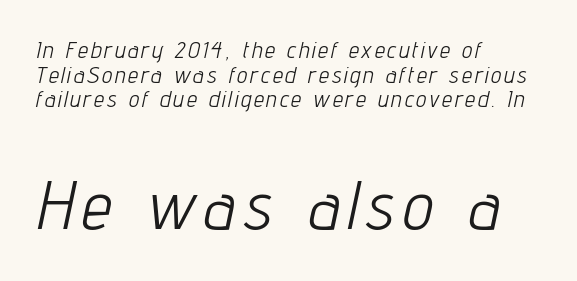
The font sits on the lighter half of the weight spectrum, regular included. This sample has the flowing, uneven cadence of proportional lettering. This block would grow much taller if given ordinary leading; it's compressed now. The more generous point size was reserved for the lower chunk. Which margin do the lines hug? The left one — the right edge is uneven. In terms of posture, this sample is oblique.
